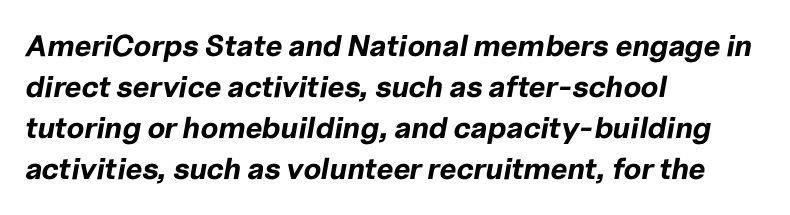
The image shows 30 px bold type, italic (leaning right); set left-aligned, normal line spacing (1.37x), normal letter spacing, not underlined; low stroke contrast and a medium x-height.
